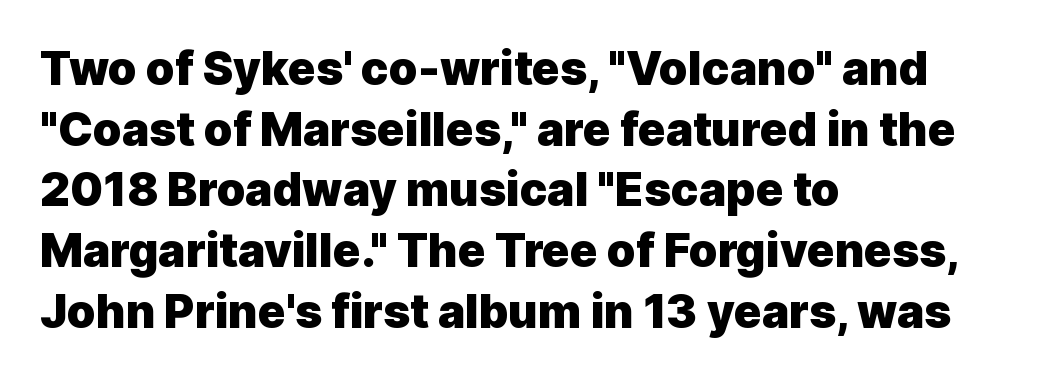
Check the space under the baseline: it is left empty. The face used here is proportionally spaced, like ordinary book or web type. It's the straight-up-and-down kind of type. If you measured baseline to baseline, you'd find a middling distance.
